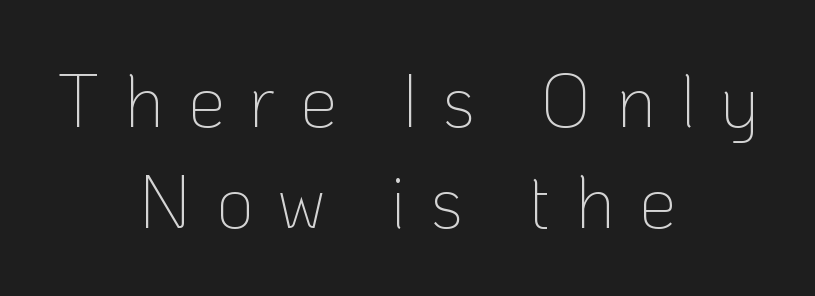
Q: Is the text bold? A: No.
Q: Is the text italic (slanted)? A: No, it is upright.
Q: Is the typeface a serif or a sans-serif typeface? A: Sans-serif.
Q: Is the text underlined? A: No.
Q: How is the paragraph aligned? A: Centered.
Q: Is the spacing between letters normal or unusually wide? A: Unusually wide.
Q: Is the spacing between lines tight, normal or loose? A: Normal.
Q: Width (condensed, normal, or wide)? A: Normal.
Q: Stroke contrast? A: Low.
Q: x-height? A: Medium.
Q: Monospaced? A: No.
